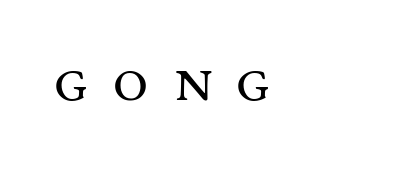
Underline: absent. A typesetter would mark this as roman, not italic. The typesetter chose a ragged-right arrangement here. The gaps between neighbouring characters are conspicuously large. Each letter's strokes conclude with small projecting serifs. Varying glyph widths throughout — classic text-font behaviour.
